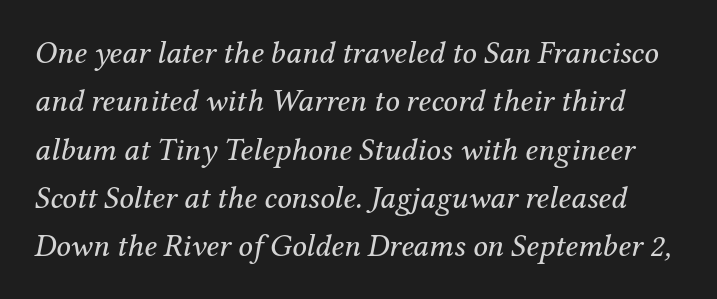
The image shows 32 px regular-weight serif type, italic (leaning right); set normal line spacing (1.51x), normal letter spacing, not underlined; medium stroke contrast and a medium x-height.
